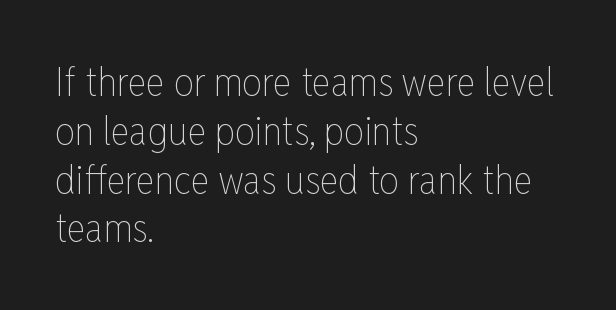
Reading down the block, your eye returns to a fixed left position each line. The passage shown is not bold in any degree. The face used here is rendered with its standard letterfit. No word sits above an underline. The lettering holds an erect, upright posture throughout. The rendering uses natural spacing where letterforms have individual widths.
